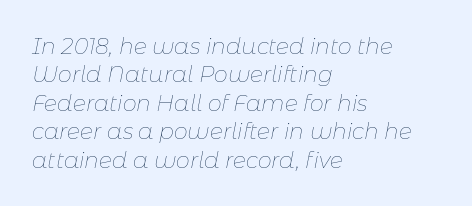
No letter is thick-stroked: the sample isn't bold. Would a proofreader flag this as italicized? Yes. Notice how the passage keeps a crisp vertical edge on the left only. The zone under the glyphs is completely vacant. The passage shown has conventional tracking throughout.
